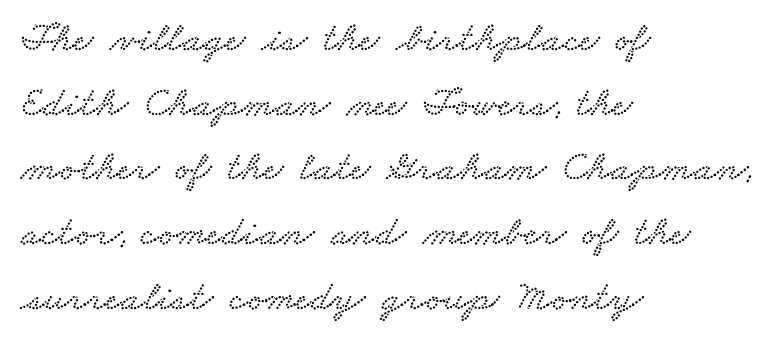
Q: Is the typeface a serif or a sans-serif typeface? A: Serif.
Q: Is the text underlined? A: No.
Q: How is the paragraph aligned? A: Left-aligned.
Q: Is the spacing between letters normal or unusually wide? A: Normal.
Q: Is the spacing between lines tight, normal or loose? A: Normal.
Q: Width (condensed, normal, or wide)? A: Wide.
Q: Stroke contrast? A: Low.
Q: x-height? A: Small.
Q: Monospaced? A: No.
